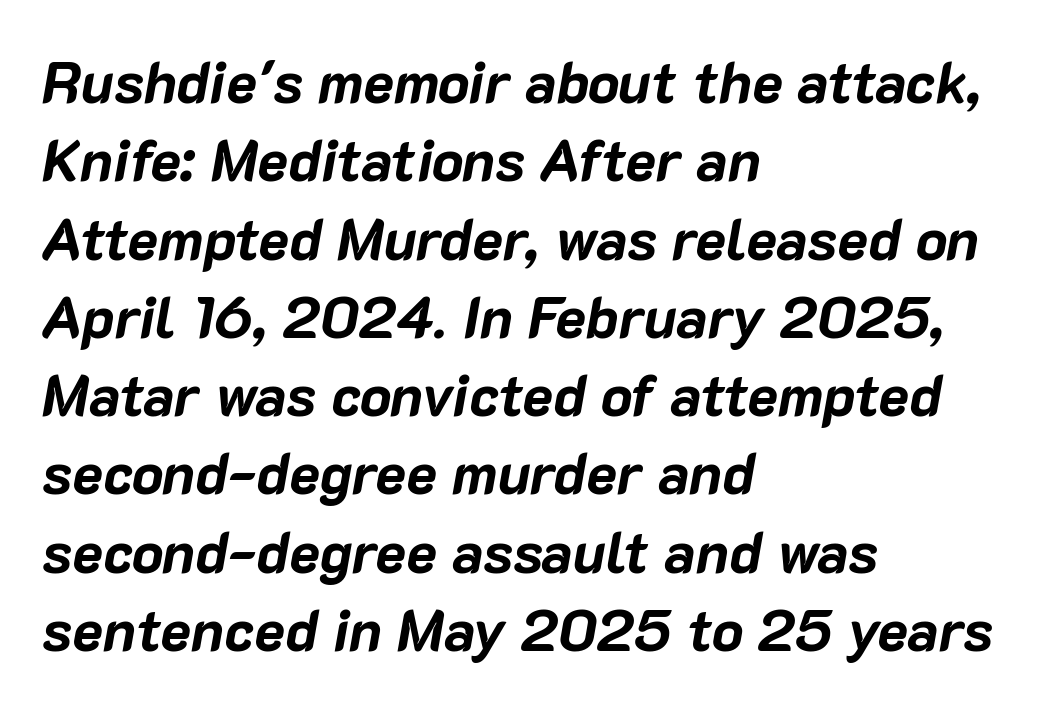
Varying glyph widths throughout — classic text-font behaviour. Check the space under the baseline: it is left empty. Yep, that's italic — everything's leaning. Interline gaps are of average width in this sample.
